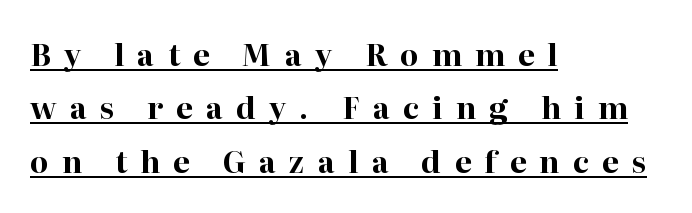
The image shows 30 px bold serif type, upright; set left-aligned, line spacing 1.78x, unusually wide letter spacing (+0.44 em), underlined; high stroke contrast and a medium x-height.
